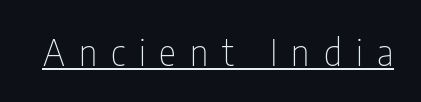
{"serif": "no", "italic": "no", "bold": "no", "weight": "thin", "width": "condensed", "stroke_contrast": "low", "x_height": "medium", "monospaced": "no", "underline": "yes", "letter_spacing": "wide", "letter_spacing_em": 0.39, "glyph_px": 36}
